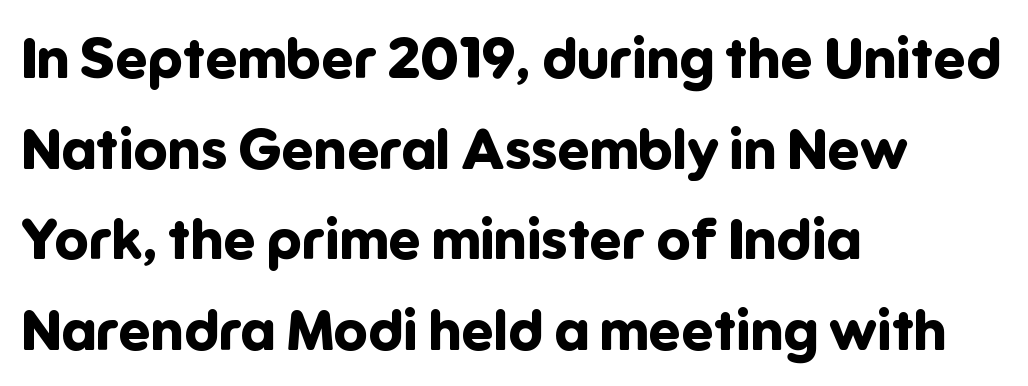
Q: Is the text bold? A: Yes.
Q: Is the text italic (slanted)? A: No, it is upright.
Q: Is the typeface a serif or a sans-serif typeface? A: Sans-serif.
Q: Is the text underlined? A: No.
Q: How is the paragraph aligned? A: Left-aligned.
Q: Is the spacing between letters normal or unusually wide? A: Normal.
Q: Is the spacing between lines tight, normal or loose? A: Normal.
Q: Width (condensed, normal, or wide)? A: Normal.
Q: Stroke contrast? A: Low.
Q: x-height? A: Medium.
Q: Monospaced? A: No.
